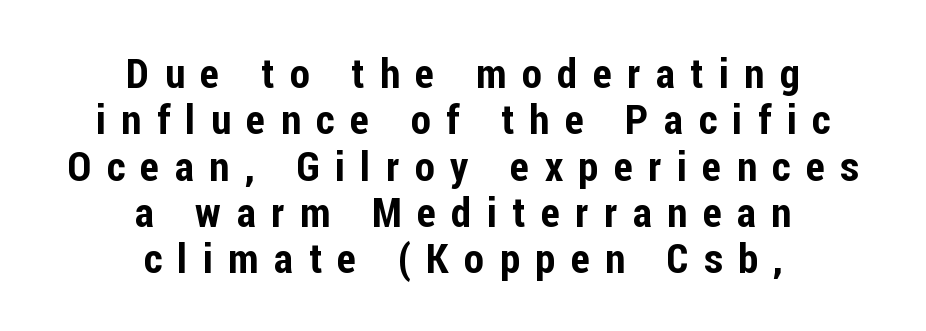
{"serif": "no", "italic": "no", "width": "condensed", "stroke_contrast": "low", "x_height": "medium", "monospaced": "no", "underline": "no", "align": "center", "line_spacing": "tight", "line_spacing_ratio": 1.13, "letter_spacing": "wide", "letter_spacing_em": 0.38, "glyph_px": 41}
